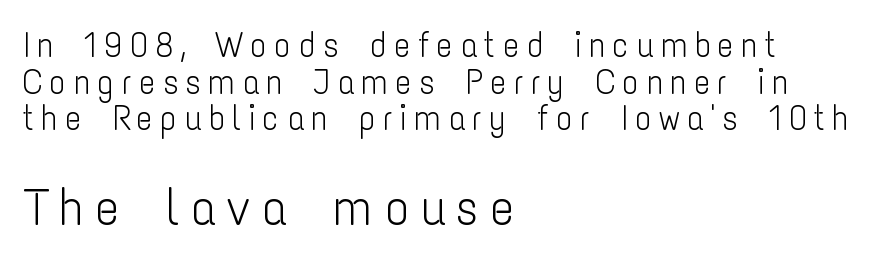
Q: Is the text bold? A: No.
Q: Is the text italic (slanted)? A: No, it is upright.
Q: Is the typeface a serif or a sans-serif typeface? A: Sans-serif.
Q: Is the text underlined? A: No.
Q: How is the paragraph aligned? A: Left-aligned.
Q: Is the spacing between lines tight, normal or loose? A: Tight.
Q: Which block of text is set in a larger size, the first (top) or the second (bottom)? A: The second (bottom) one.
Q: Width (condensed, normal, or wide)? A: Condensed.
Q: Stroke contrast? A: Low.
Q: x-height? A: Medium.
Q: Monospaced? A: No.
